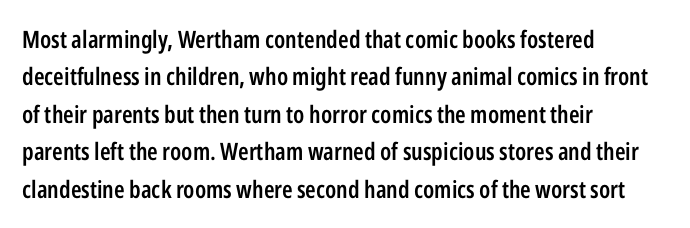
The image shows 24 px text type, upright; set left-aligned, normal line spacing (1.56x), normal letter spacing, not underlined.
